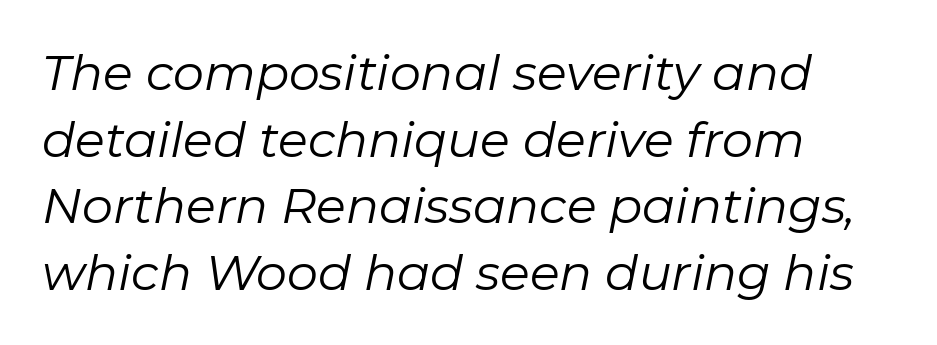
{"italic": "yes", "lean": "right", "slant_degrees": 11, "bold": "no", "weight": "regular", "width": "normal", "stroke_contrast": "low", "x_height": "medium", "monospaced": "no", "underline": "no", "align": "left", "line_spacing": "normal", "line_spacing_ratio": 1.36, "letter_spacing": "normal", "letter_spacing_em": 0.0, "glyph_px": 49}
